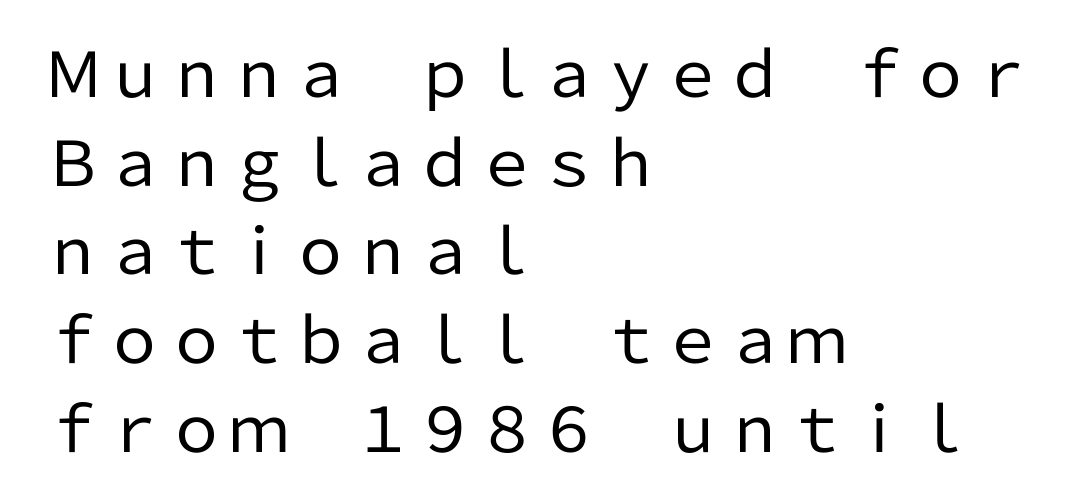
Q: Is the text bold? A: No.
Q: Is the text italic (slanted)? A: No, it is upright.
Q: Is the typeface a serif or a sans-serif typeface? A: Sans-serif.
Q: Is the text underlined? A: No.
Q: How is the paragraph aligned? A: Left-aligned.
Q: Is the spacing between letters normal or unusually wide? A: Normal.
Q: Is the spacing between lines tight, normal or loose? A: Normal.
Q: Width (condensed, normal, or wide)? A: Normal.
Q: Stroke contrast? A: Low.
Q: x-height? A: Medium.
Q: Monospaced? A: No.
